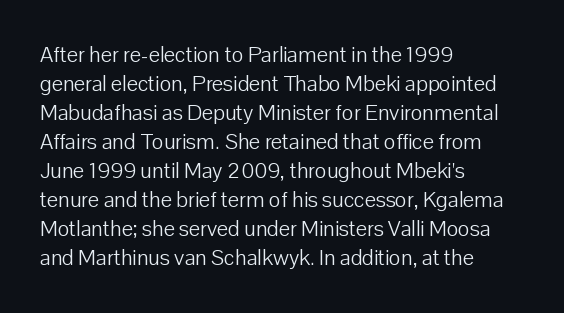
Tall strokes in this sample are plumb rather than angled. The passage shown has conventional tracking throughout. Every row of glyphs begins at an identical x-position on the left. A normal amount of white space separates one row of letters from the next. Type without underlining.
